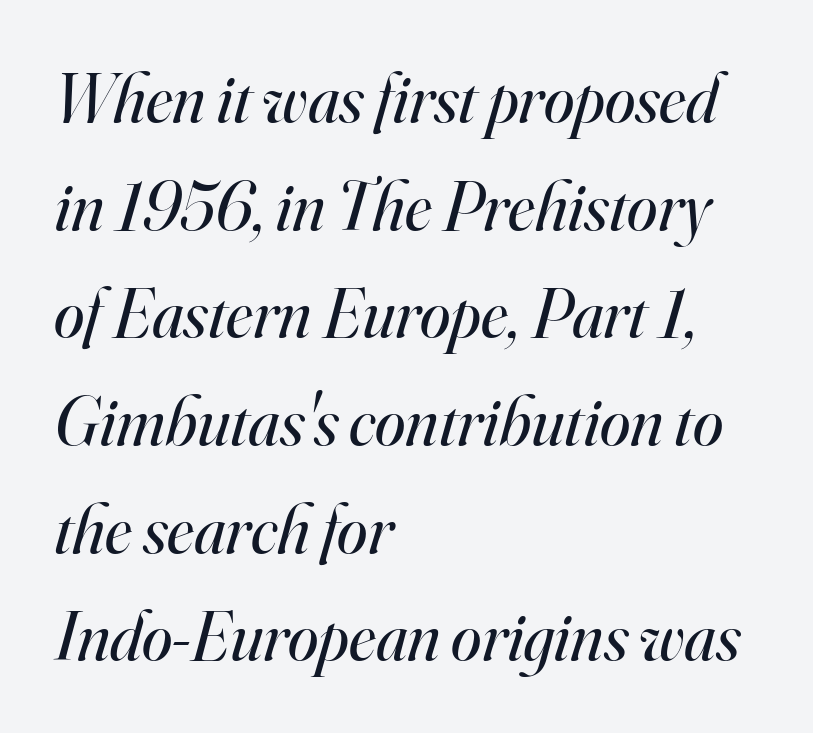
{"serif": "yes", "italic": "yes", "lean": "right", "slant_degrees": 16, "bold": "no", "weight": "regular", "width": "normal", "stroke_contrast": "high", "x_height": "small", "monospaced": "no", "underline": "no", "align": "left", "line_spacing": "normal", "line_spacing_ratio": 1.56, "letter_spacing": "normal", "letter_spacing_em": 0.0, "glyph_px": 69}
